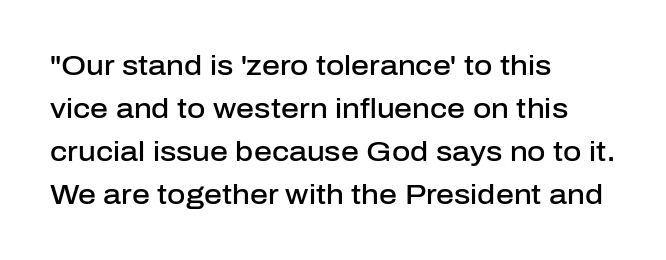
The image shows 28 px semibold sans-serif type, upright; set left-aligned, normal line spacing (1.53x), normal letter spacing, not underlined; low stroke contrast and a medium x-height.
